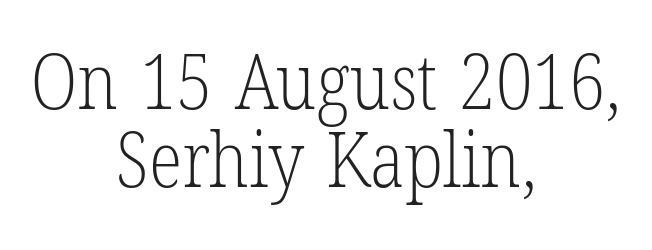
The image shows 78 px light, condensed serif type, upright; set centered, tight line spacing (1.0x), normal letter spacing, not underlined; low stroke contrast and a medium x-height.
